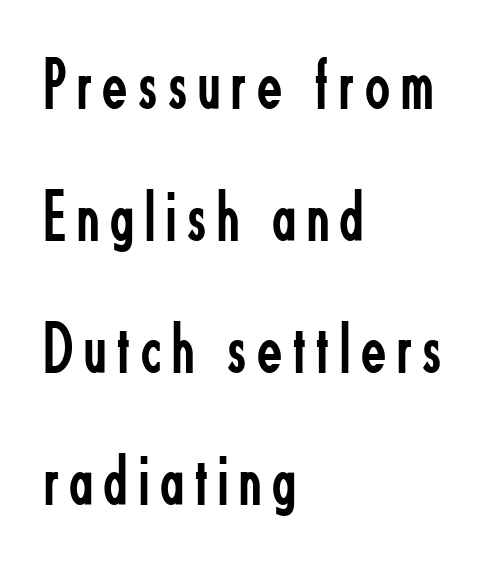
The image shows 73 px regular-weight, condensed sans-serif type, upright; set left-aligned, line spacing 1.81x, not underlined; low stroke contrast and a small x-height.
